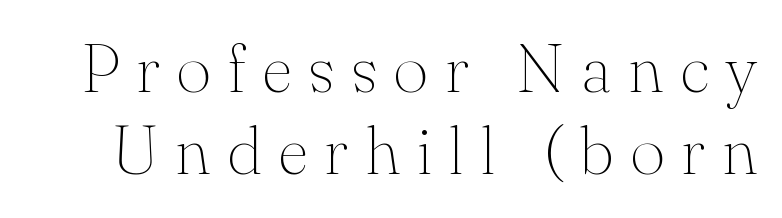
Q: Is the text bold? A: No.
Q: Is the text italic (slanted)? A: No, it is upright.
Q: Is the typeface a serif or a sans-serif typeface? A: Serif.
Q: Is the text underlined? A: No.
Q: Is the spacing between letters normal or unusually wide? A: Unusually wide.
Q: Width (condensed, normal, or wide)? A: Normal.
Q: Stroke contrast? A: Medium.
Q: x-height? A: Small.
Q: Monospaced? A: No.
